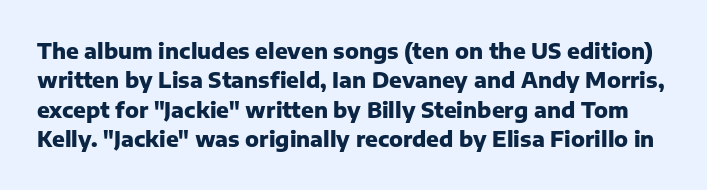
The image shows 21 px bold type, upright; set normal line spacing (1.4x), normal letter spacing, not underlined.
